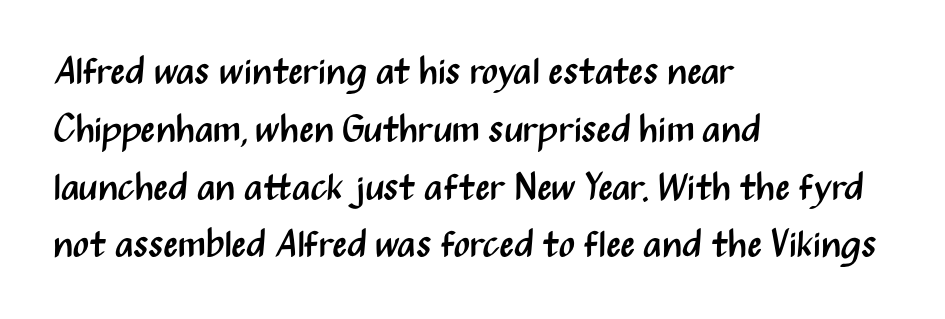
Q: Is the text bold? A: No.
Q: Is the text italic (slanted)? A: No, it is upright.
Q: Is the typeface a serif or a sans-serif typeface? A: Sans-serif.
Q: Is the text underlined? A: No.
Q: How is the paragraph aligned? A: Left-aligned.
Q: Is the spacing between letters normal or unusually wide? A: Normal.
Q: Is the spacing between lines tight, normal or loose? A: Normal.
Q: Width (condensed, normal, or wide)? A: Condensed.
Q: Stroke contrast? A: Medium.
Q: x-height? A: Medium.
Q: Monospaced? A: No.
